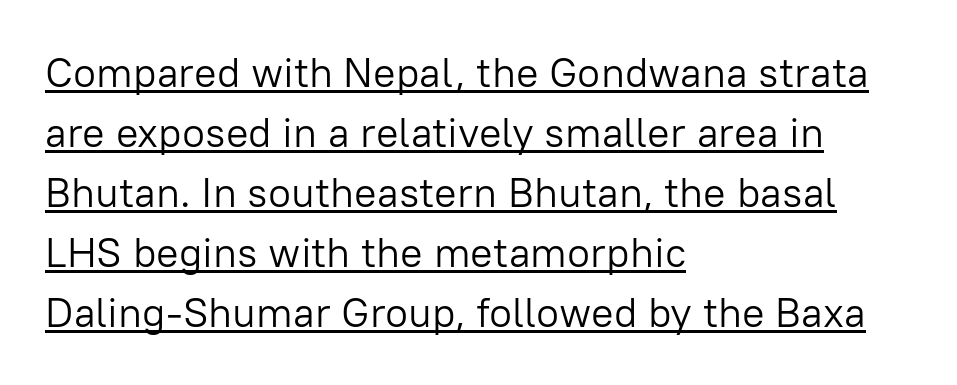
{"serif": "no", "italic": "no", "bold": "no", "weight": "light", "width": "normal", "stroke_contrast": "low", "x_height": "medium", "monospaced": "no", "underline": "yes", "align": "left", "line_spacing": "normal", "line_spacing_ratio": 1.43, "letter_spacing": "normal", "letter_spacing_em": 0.0, "glyph_px": 42}
